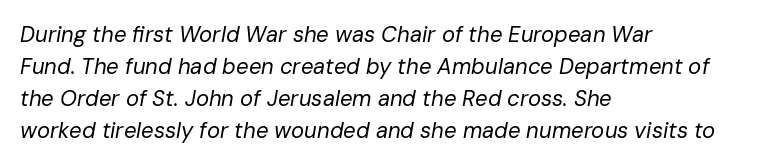
Q: Is the text bold? A: No.
Q: Is the text italic (slanted)? A: Yes, it leans right by about 10 degrees.
Q: Is the text underlined? A: No.
Q: How is the paragraph aligned? A: Left-aligned.
Q: Is the spacing between letters normal or unusually wide? A: Normal.
Q: Is the spacing between lines tight, normal or loose? A: Normal.
